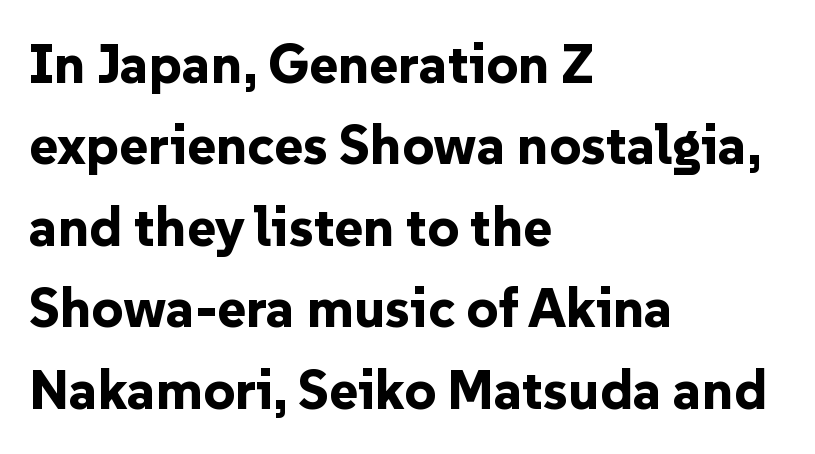
The image shows 55 px bold sans-serif type, upright; set left-aligned, normal line spacing (1.48x), normal letter spacing, not underlined; low stroke contrast and a medium x-height.
